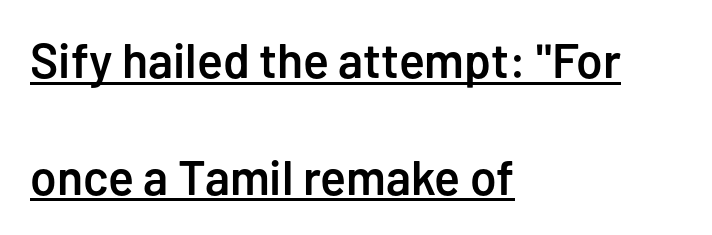
Q: Is the text bold? A: Semi-bold.
Q: Is the text italic (slanted)? A: No, it is upright.
Q: Is the typeface a serif or a sans-serif typeface? A: Sans-serif.
Q: Is the text underlined? A: Yes.
Q: How is the paragraph aligned? A: Left-aligned.
Q: Is the spacing between letters normal or unusually wide? A: Normal.
Q: Is the spacing between lines tight, normal or loose? A: Loose.
Q: Width (condensed, normal, or wide)? A: Normal.
Q: Stroke contrast? A: Low.
Q: x-height? A: Medium.
Q: Monospaced? A: No.
